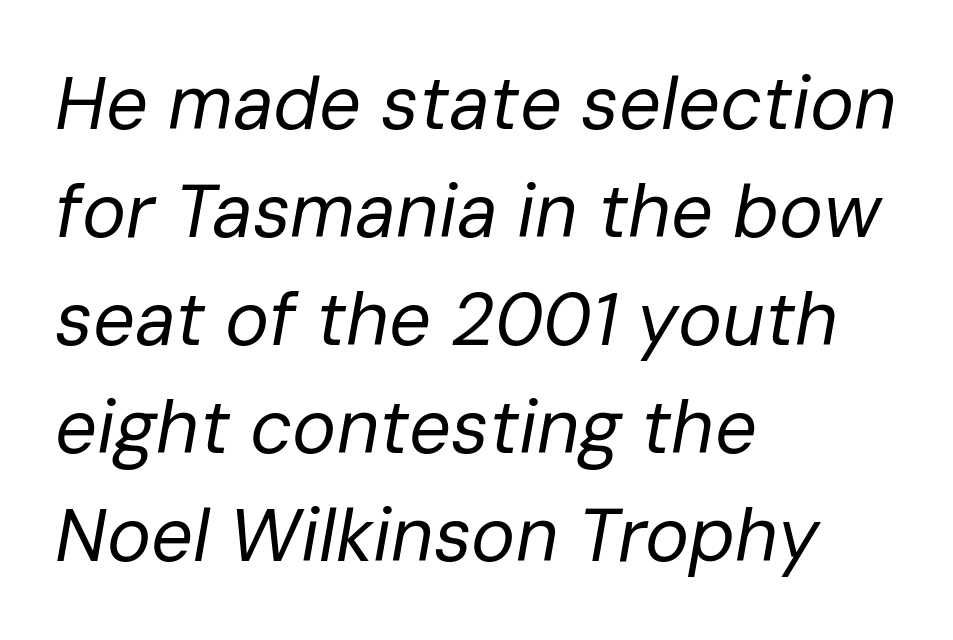
The image shows 74 px regular-weight type, italic (leaning right); set left-aligned, normal line spacing (1.46x), normal letter spacing, not underlined; low stroke contrast and a medium x-height.
